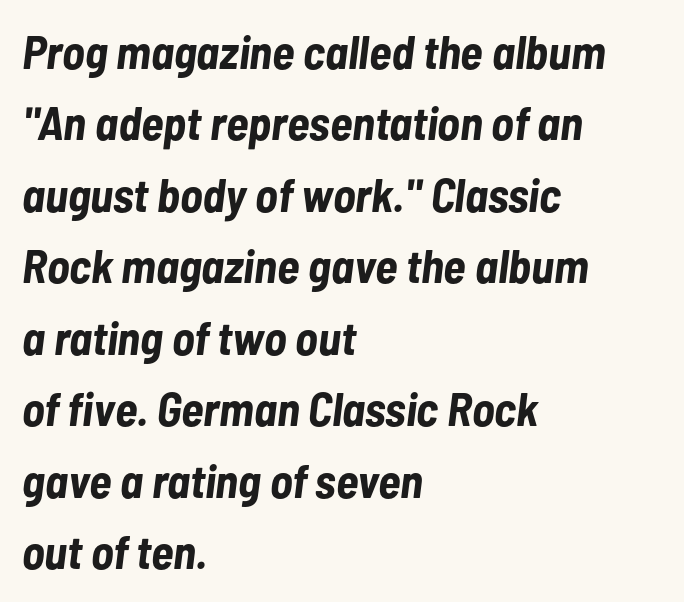
The image shows 47 px bold, condensed type, italic (leaning right); set left-aligned, normal line spacing (1.52x), normal letter spacing, not underlined; low stroke contrast and a medium x-height.
